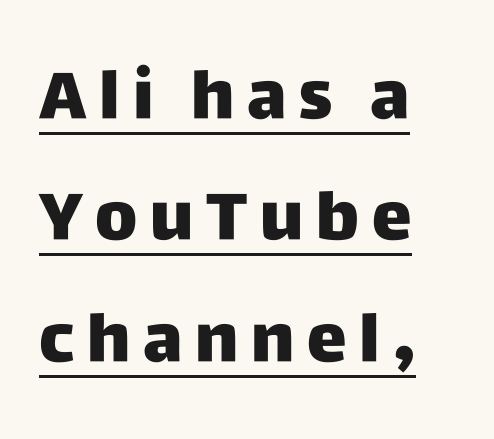
The image shows 67 px heavy sans-serif type, upright; set left-aligned, line spacing 1.81x, underlined; low stroke contrast and a large x-height.
